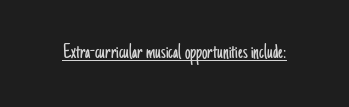
{"italic": "no", "bold": "no", "underline": "yes", "letter_spacing": "normal", "letter_spacing_em": 0.0, "glyph_px": 22}
